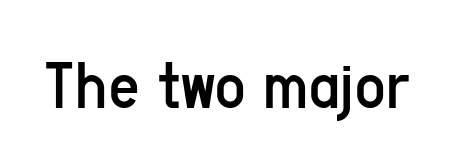
Is this a heavy cut? Hardly; it is regular or lighter. Nobody drew a line under any word here. Do the characters align in a grid? No, the font is proportional. It's the straight-up-and-down kind of type.
